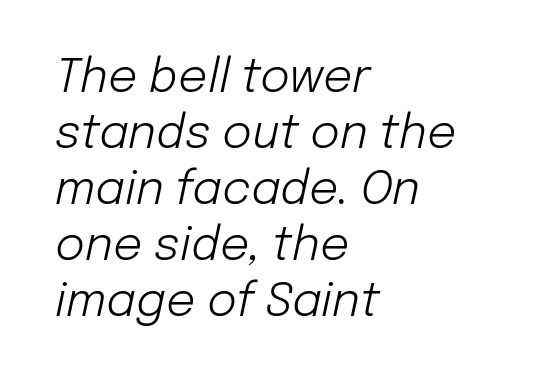
Q: Is the text bold? A: No.
Q: Is the text italic (slanted)? A: Yes, it leans right by about 12 degrees.
Q: Is the text underlined? A: No.
Q: How is the paragraph aligned? A: Left-aligned.
Q: Is the spacing between letters normal or unusually wide? A: Normal.
Q: Width (condensed, normal, or wide)? A: Normal.
Q: Stroke contrast? A: Low.
Q: x-height? A: Medium.
Q: Monospaced? A: No.
